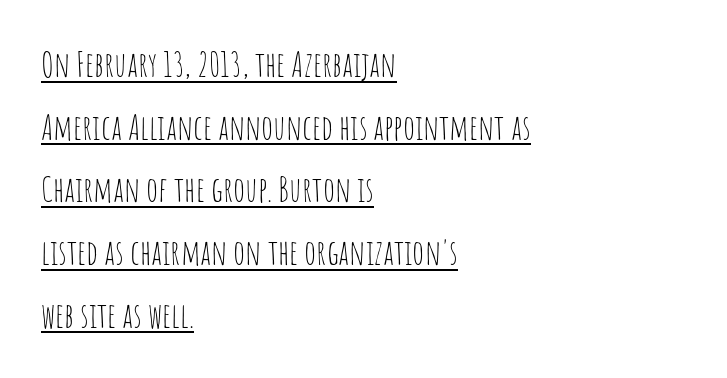
Q: Is the text bold? A: No.
Q: Is the text italic (slanted)? A: No, it is upright.
Q: Is the typeface a serif or a sans-serif typeface? A: Sans-serif.
Q: Is the text underlined? A: Yes.
Q: How is the paragraph aligned? A: Left-aligned.
Q: Is the spacing between letters normal or unusually wide? A: Normal.
Q: Width (condensed, normal, or wide)? A: Condensed.
Q: Stroke contrast? A: Low.
Q: x-height? A: Large.
Q: Monospaced? A: No.
